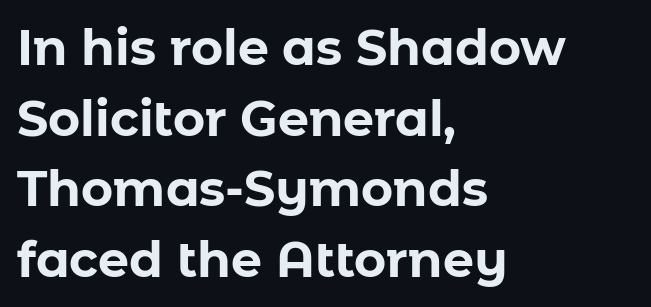
Q: Is the text bold? A: Yes.
Q: Is the text italic (slanted)? A: No, it is upright.
Q: Is the typeface a serif or a sans-serif typeface? A: Sans-serif.
Q: Is the text underlined? A: No.
Q: How is the paragraph aligned? A: Left-aligned.
Q: Is the spacing between letters normal or unusually wide? A: Normal.
Q: Is the spacing between lines tight, normal or loose? A: Normal.
Q: Width (condensed, normal, or wide)? A: Normal.
Q: Stroke contrast? A: Low.
Q: x-height? A: Medium.
Q: Monospaced? A: No.
